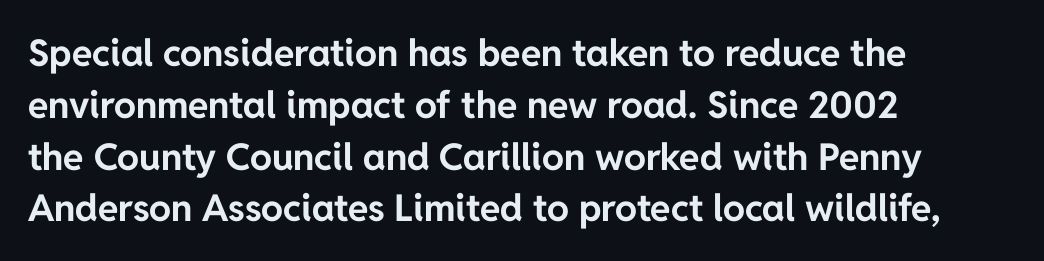
{"serif": "no", "italic": "no", "bold": "yes", "weight": "bold", "width": "normal", "stroke_contrast": "low", "x_height": "medium", "monospaced": "no", "underline": "no", "align": "left", "line_spacing": "normal", "line_spacing_ratio": 1.4, "letter_spacing": "normal", "letter_spacing_em": 0.0, "glyph_px": 37}
